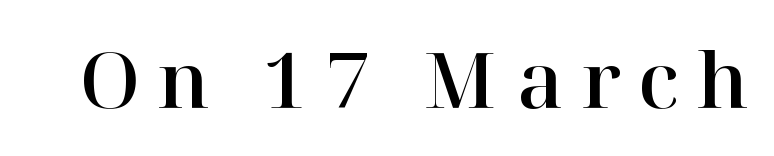
Q: Is the text italic (slanted)? A: No, it is upright.
Q: Is the typeface a serif or a sans-serif typeface? A: Serif.
Q: Is the text underlined? A: No.
Q: Is the spacing between letters normal or unusually wide? A: Unusually wide.
Q: Width (condensed, normal, or wide)? A: Normal.
Q: Stroke contrast? A: High.
Q: x-height? A: Medium.
Q: Monospaced? A: No.
